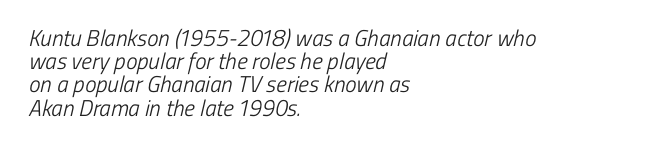
{"bold": "no", "underline": "no", "align": "left", "line_spacing": "tight", "line_spacing_ratio": 1.01, "letter_spacing": "normal", "letter_spacing_em": 0.0, "glyph_px": 23}
